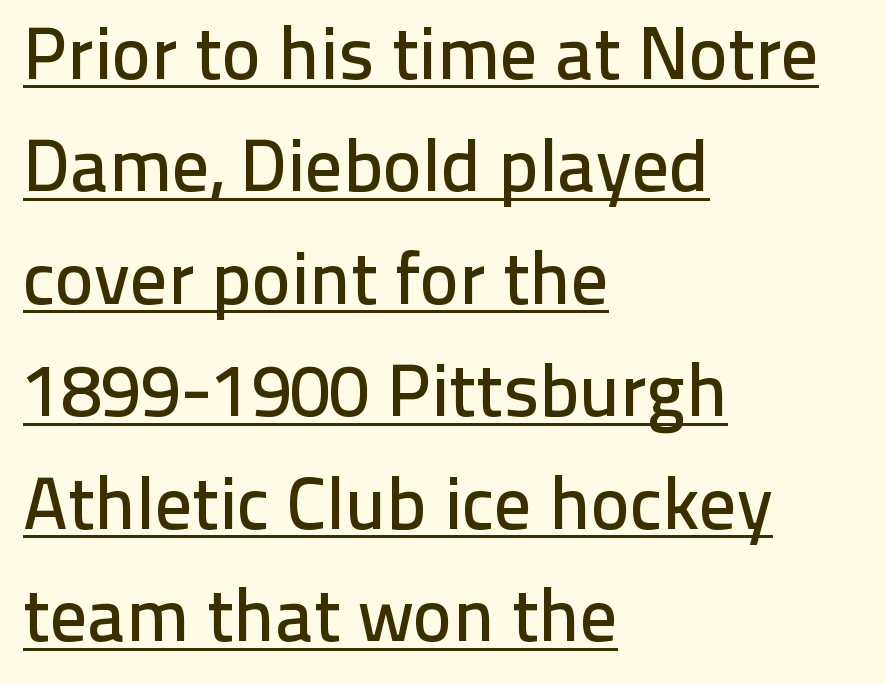
{"serif": "no", "italic": "no", "width": "normal", "stroke_contrast": "low", "x_height": "medium", "monospaced": "no", "underline": "yes", "align": "left", "line_spacing": "normal", "line_spacing_ratio": 1.52, "letter_spacing": "normal", "letter_spacing_em": 0.0, "glyph_px": 74}
